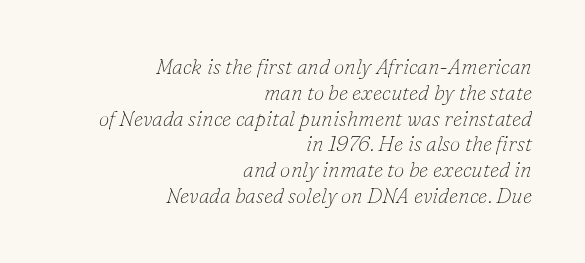
{"italic": "yes", "lean": "right", "slant_degrees": 16, "bold": "no", "underline": "no", "align": "right", "line_spacing_ratio": 1.23, "letter_spacing": "normal", "letter_spacing_em": 0.0, "glyph_px": 21}
